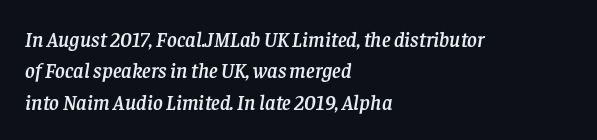
{"italic": "yes", "lean": "right", "slant_degrees": 8, "underline": "no", "align": "left", "line_spacing": "normal", "line_spacing_ratio": 1.49, "letter_spacing": "normal", "letter_spacing_em": 0.0, "glyph_px": 21}
